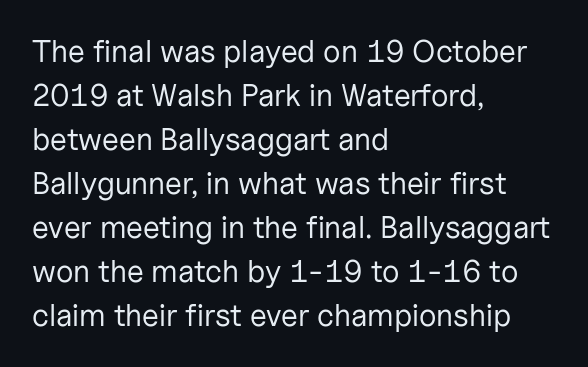
The vertical gap from one line to the next is medium. I'd call this a sans setting — the letters go barefoot. Horizontal alignment here is leftward, the default for most running prose. Has an underline been added? It has not. Tracking value appears to be zero — textbook default spacing.
